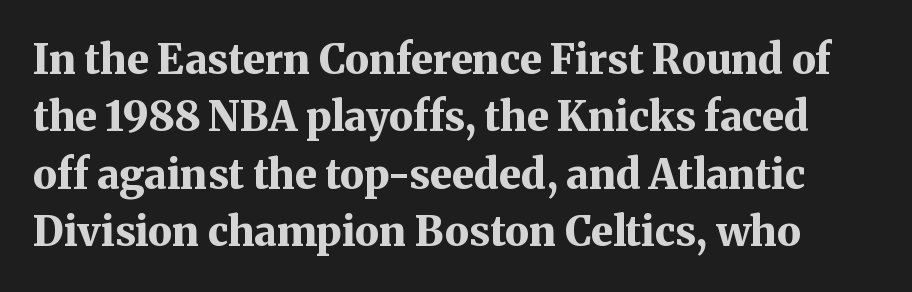
The rendering shows small feet on the letterforms — a serif design. Is there much room between lines? A standard amount, neither cramped nor airy. When letters stand straight like this, we call the style roman or upright. Here the designer chose a conventional face with non-uniform glyph widths. The specimen omits any rule beneath the text block's lines.
